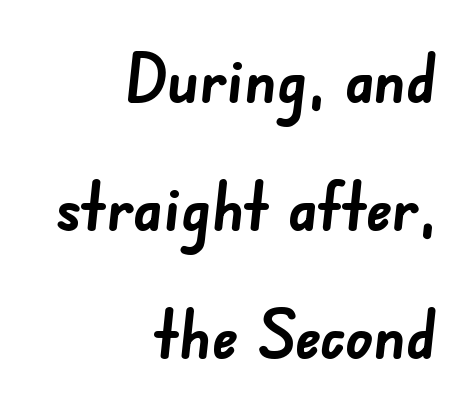
The image shows 68 px semibold sans-serif type; set right-aligned, line spacing 1.88x, normal letter spacing, not underlined; low stroke contrast and a small x-height.
